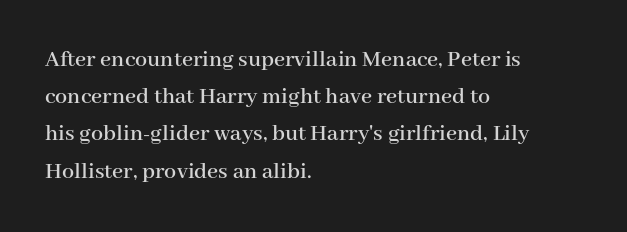
Interline gaps are of average width in this sample. The letters stand upright; this is a roman face. The face used here is rendered with its standard letterfit. Leftover space on each line is placed entirely after the last word. Beneath every word, the page is bare.
